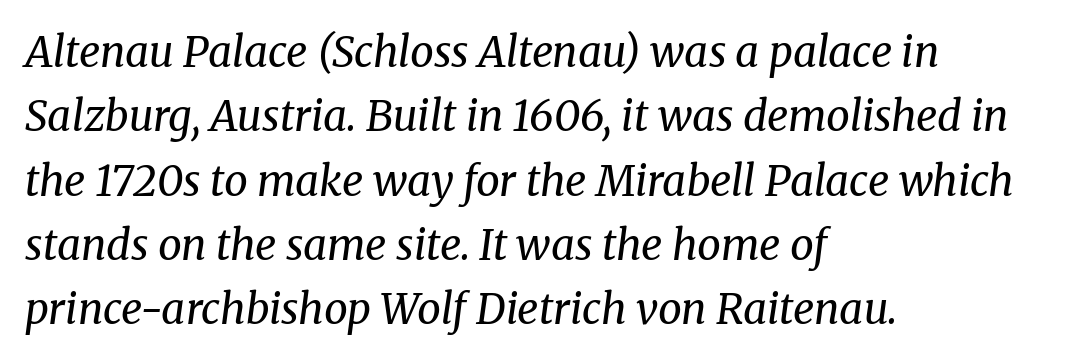
The image shows 42 px regular-weight serif type, italic (leaning right); set left-aligned, normal line spacing (1.53x), normal letter spacing, not underlined; medium stroke contrast and a medium x-height.
